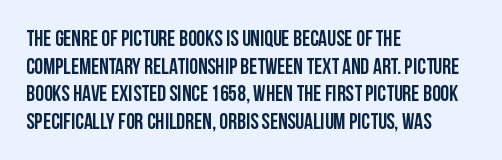
The image shows 22 px bold type, upright; set left-aligned, normal line spacing (1.26x), normal letter spacing, not underlined.
